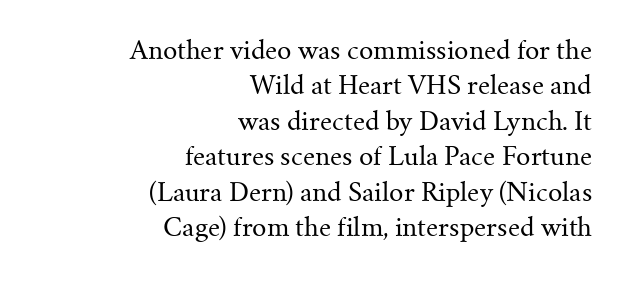
The image shows 25 px text type, upright; set right-aligned, normal line spacing (1.42x), normal letter spacing, not underlined.
